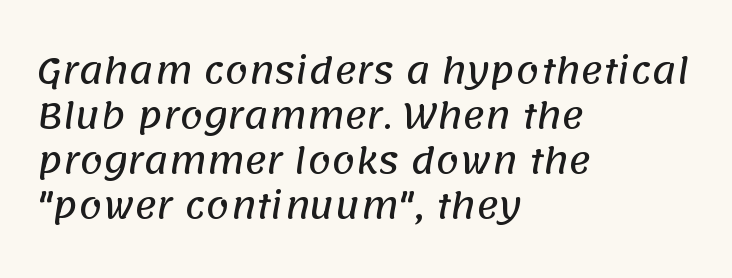
{"serif": "no", "width": "normal", "stroke_contrast": "low", "x_height": "large", "monospaced": "no", "underline": "no", "align": "left", "line_spacing": "normal", "line_spacing_ratio": 1.32, "letter_spacing": "normal", "letter_spacing_em": 0.0, "glyph_px": 34}
